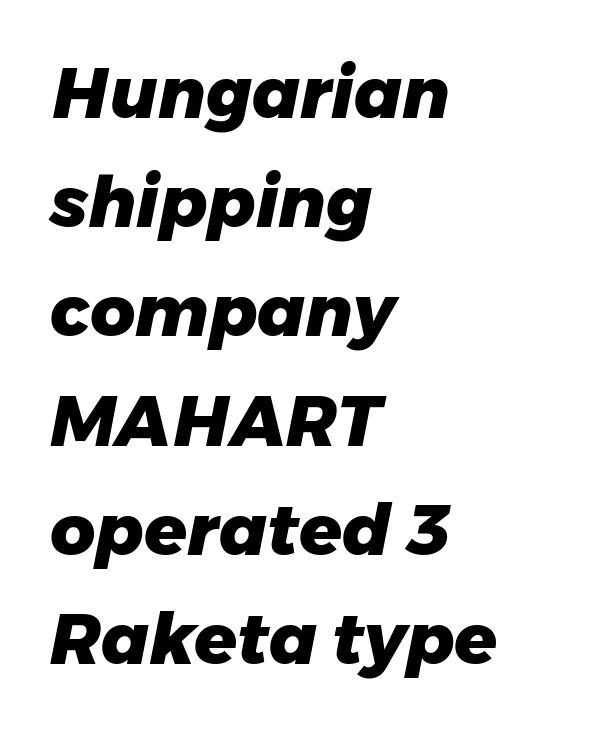
The image shows 70 px heavy type, italic (leaning right); set left-aligned, normal line spacing (1.56x), normal letter spacing, not underlined; low stroke contrast and a medium x-height.
